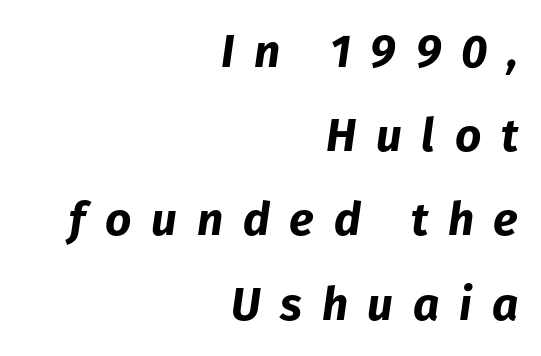
{"italic": "yes", "lean": "right", "slant_degrees": 8, "bold": "yes", "weight": "bold", "width": "normal", "stroke_contrast": "low", "x_height": "medium", "monospaced": "no", "underline": "no", "align": "right", "line_spacing_ratio": 1.83, "letter_spacing": "wide", "letter_spacing_em": 0.43, "glyph_px": 46}
